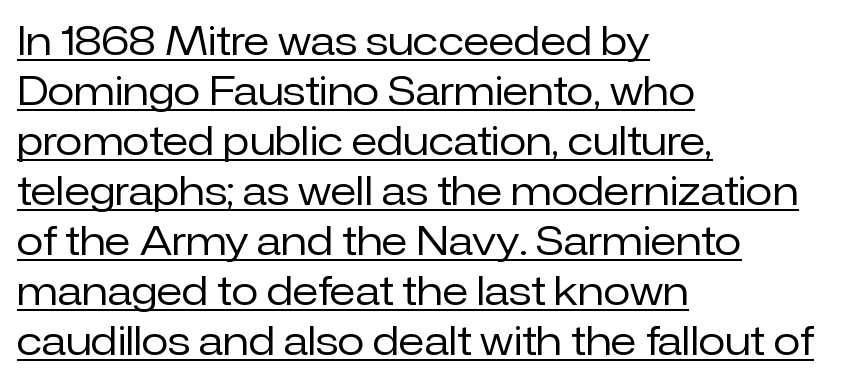
The image shows 39 px regular-weight sans-serif type, upright; set left-aligned, normal line spacing (1.28x), normal letter spacing, underlined; low stroke contrast and a medium x-height.
